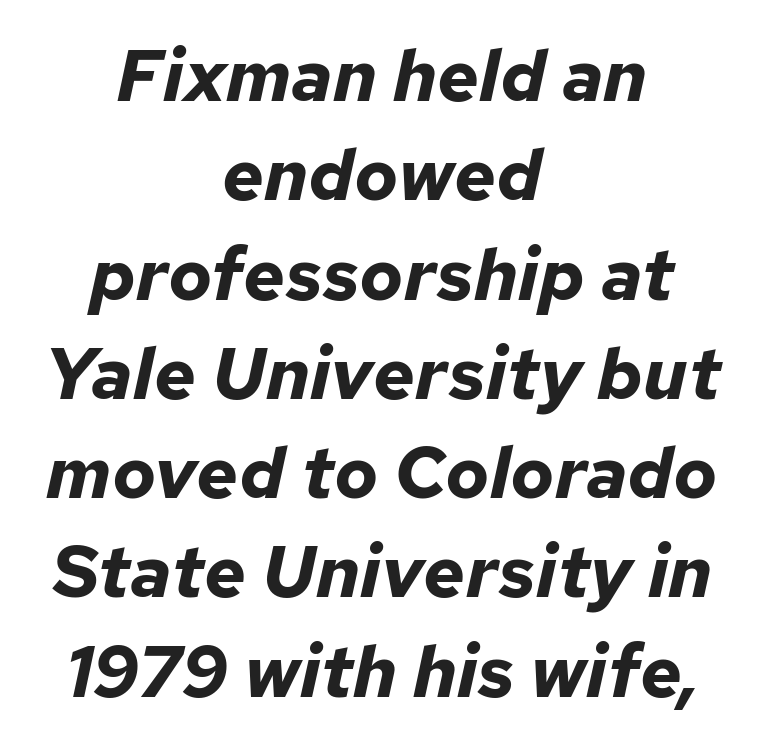
The passage shown leans; its letterforms are oblique. This sample has the flowing, uneven cadence of proportional lettering. The words here are not underlined. The face used here has the dense, thick strokes of a bold.
